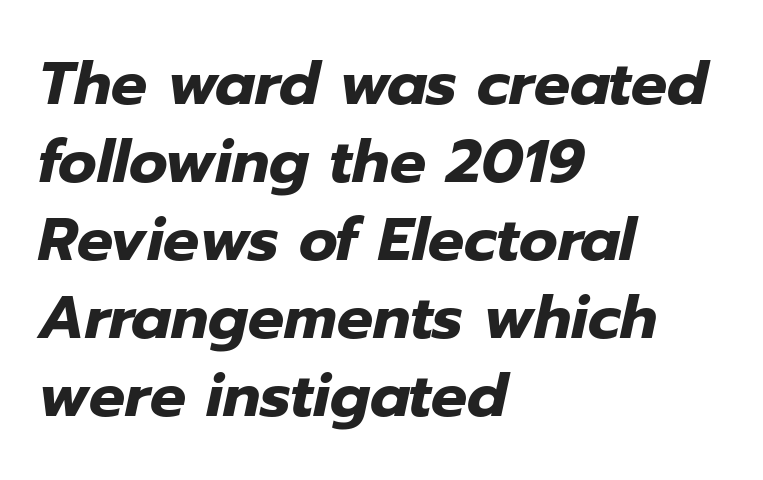
The image shows 60 px heavy type, italic (leaning right); set left-aligned, normal line spacing (1.3x), normal letter spacing, not underlined; low stroke contrast and a medium x-height.
